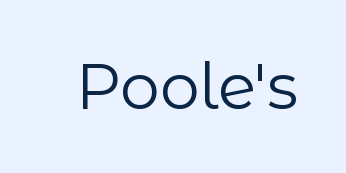
The image shows 63 px regular-weight sans-serif type, upright; set normal letter spacing, not underlined; low stroke contrast and a medium x-height.
